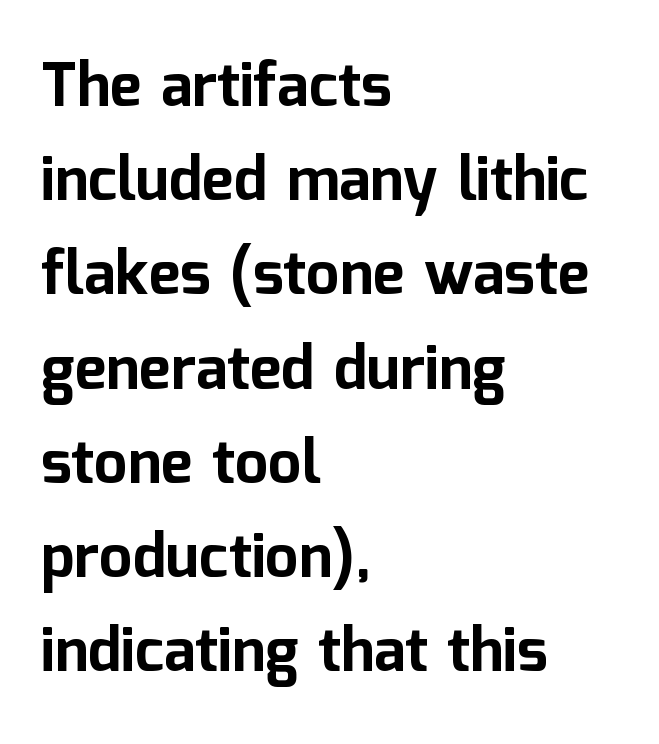
{"serif": "no", "italic": "no", "bold": "yes", "weight": "bold", "width": "normal", "stroke_contrast": "low", "x_height": "medium", "monospaced": "no", "underline": "no", "align": "left", "line_spacing": "normal", "line_spacing_ratio": 1.57, "letter_spacing": "normal", "letter_spacing_em": 0.0, "glyph_px": 60}
